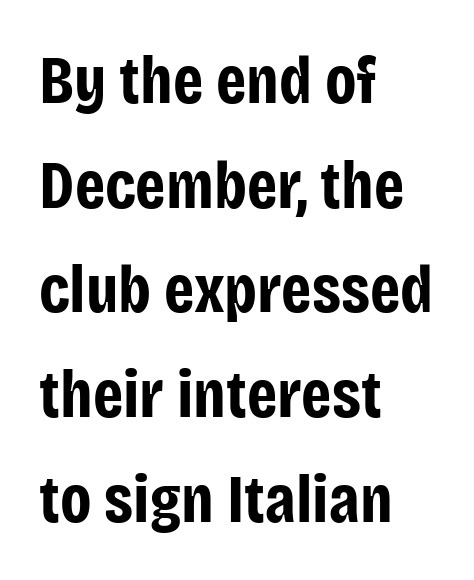
The image shows 68 px bold, condensed sans-serif type, upright; set left-aligned, normal line spacing (1.54x), normal letter spacing, not underlined; low stroke contrast and a large x-height.
